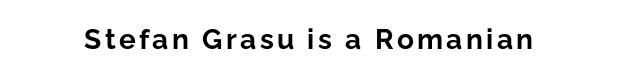
{"serif": "no", "italic": "no", "bold": "yes", "weight": "bold", "width": "normal", "stroke_contrast": "low", "x_height": "medium", "monospaced": "no", "underline": "no", "glyph_px": 28}
